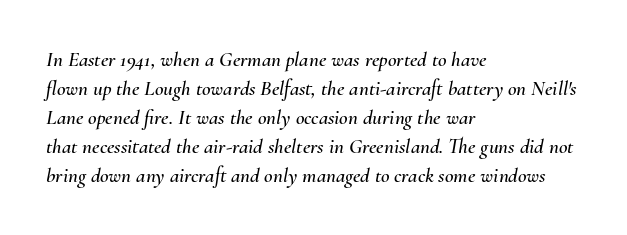
The image shows 21 px text type, italic (leaning right); set left-aligned, normal line spacing (1.38x), normal letter spacing, not underlined.
